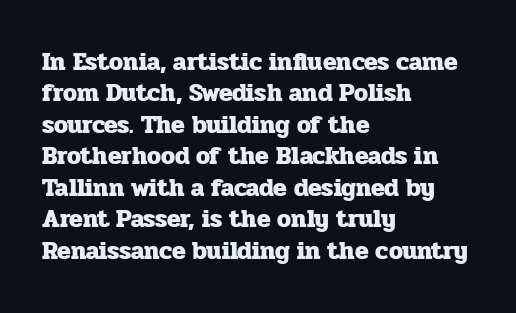
Q: Is the text bold? A: Yes.
Q: Is the text italic (slanted)? A: No, it is upright.
Q: Is the text underlined? A: No.
Q: How is the paragraph aligned? A: Left-aligned.
Q: Is the spacing between letters normal or unusually wide? A: Normal.
Q: Is the spacing between lines tight, normal or loose? A: Normal.
